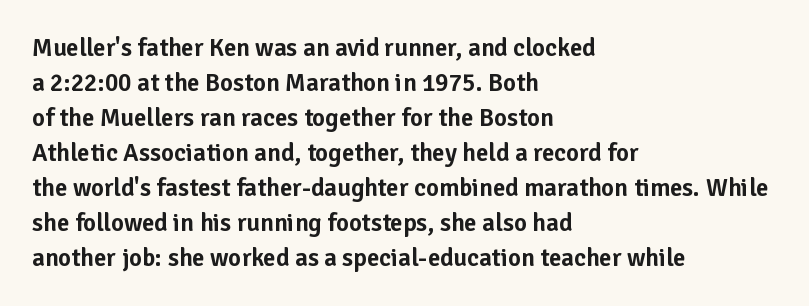
{"italic": "no", "underline": "no", "align": "left", "line_spacing": "normal", "line_spacing_ratio": 1.4, "letter_spacing": "normal", "letter_spacing_em": 0.0, "glyph_px": 25}
